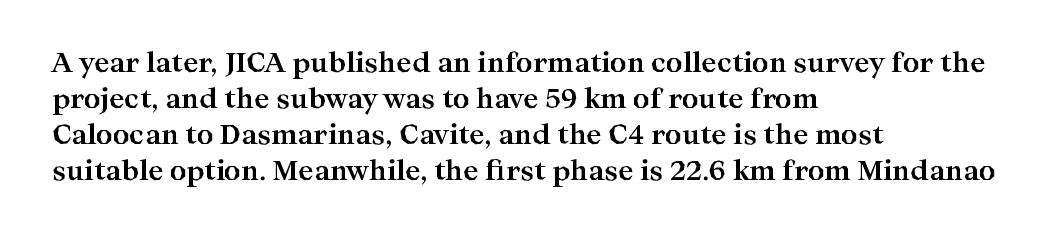
The image shows 26 px bold type, upright; set left-aligned, normal line spacing (1.39x), normal letter spacing, not underlined.
